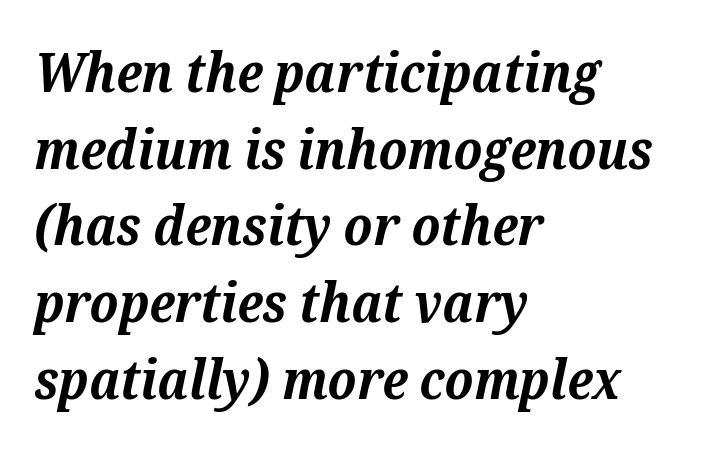
The paragraph shown leans on its left margin. Unmarked baselines from the first word to the last. The rendering keeps characters at their native spacing. The passage shown is typed in a proportional face where columns would drift. Check where the strokes stop: tiny serifs finish them off.
